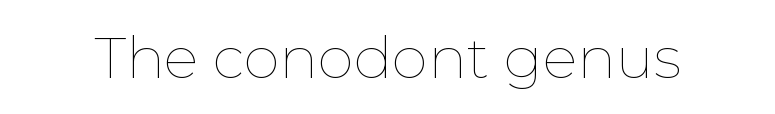
No chunkiness to these letters — they're not bold. Just letters on the line, the space beneath them empty. A roman cut, with each character standing at attention. Tracking value appears to be zero — textbook default spacing. Looks like regular typesetting: each glyph gets only the width it needs.
